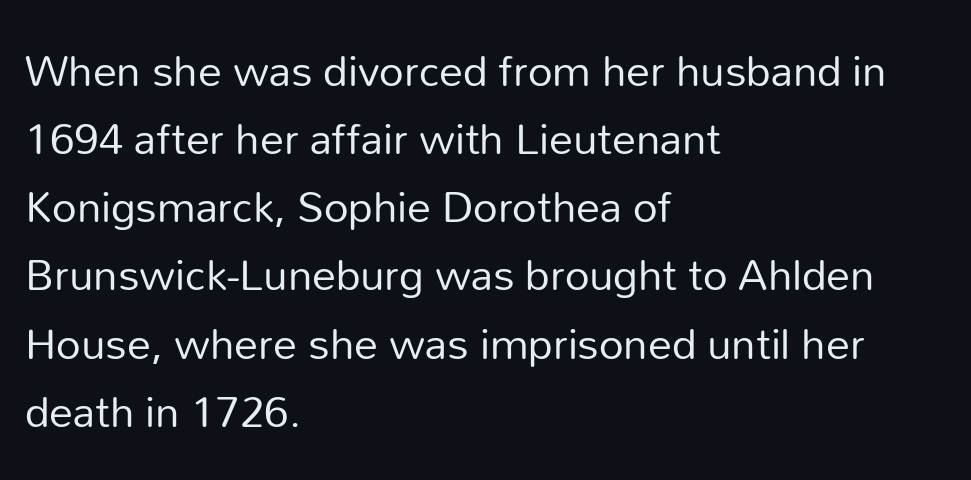
{"serif": "no", "italic": "no", "bold": "no", "weight": "regular", "width": "normal", "stroke_contrast": "low", "x_height": "medium", "monospaced": "no", "underline": "no", "align": "left", "line_spacing": "normal", "line_spacing_ratio": 1.42, "letter_spacing": "normal", "letter_spacing_em": 0.0, "glyph_px": 48}
